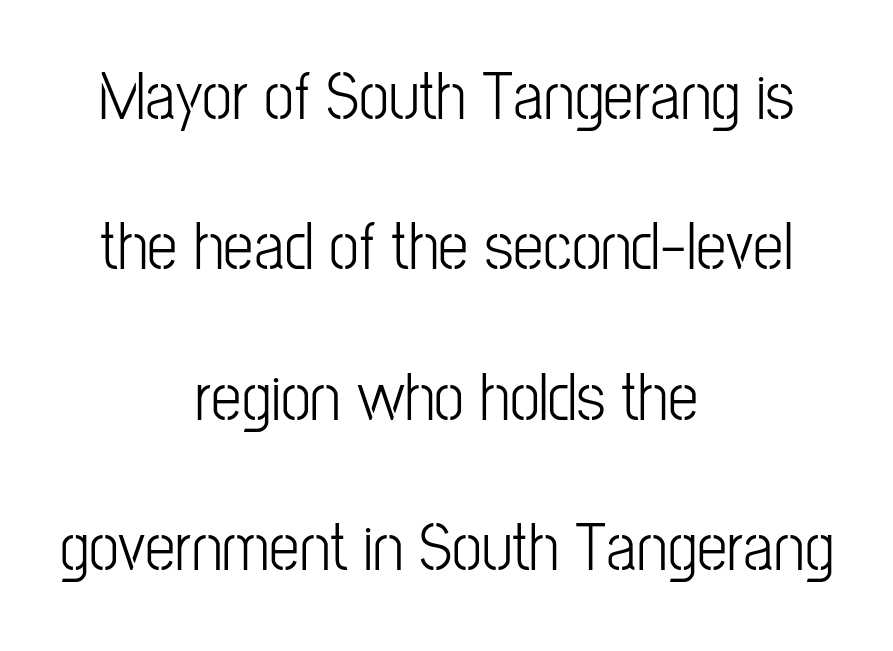
Q: Is the text italic (slanted)? A: No, it is upright.
Q: Is the typeface a serif or a sans-serif typeface? A: Sans-serif.
Q: Is the text underlined? A: No.
Q: How is the paragraph aligned? A: Centered.
Q: Is the spacing between letters normal or unusually wide? A: Normal.
Q: Is the spacing between lines tight, normal or loose? A: Loose.
Q: Width (condensed, normal, or wide)? A: Condensed.
Q: Stroke contrast? A: Low.
Q: x-height? A: Medium.
Q: Monospaced? A: No.
